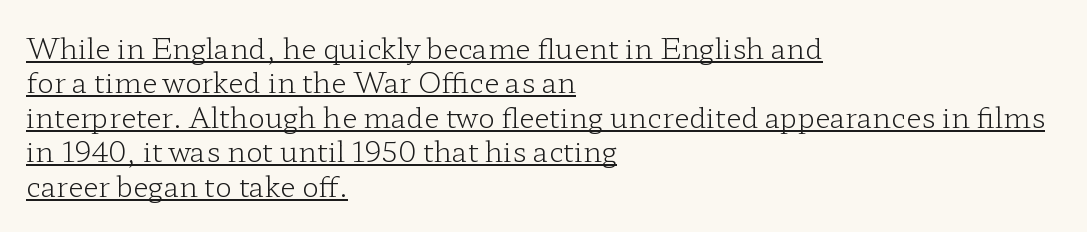
Q: Is the text bold? A: No.
Q: Is the text italic (slanted)? A: No, it is upright.
Q: Is the typeface a serif or a sans-serif typeface? A: Serif.
Q: Is the text underlined? A: Yes.
Q: How is the paragraph aligned? A: Left-aligned.
Q: Is the spacing between letters normal or unusually wide? A: Normal.
Q: Width (condensed, normal, or wide)? A: Wide.
Q: Stroke contrast? A: Low.
Q: x-height? A: Medium.
Q: Monospaced? A: No.
